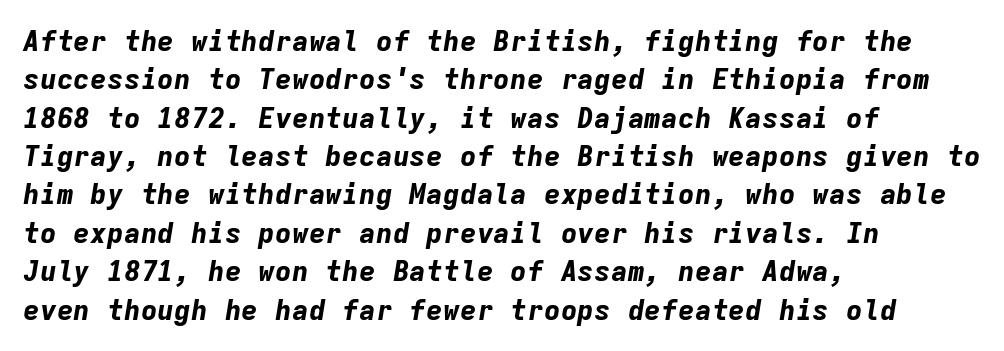
Horizontal bands of white between lines are of average thickness. Underline: absent. Caption: multi-line text, flush left, ragged right. This is oblique type, the kind used for emphasis or titles. Students, note that the glyphs here touch the page at normal intervals.
